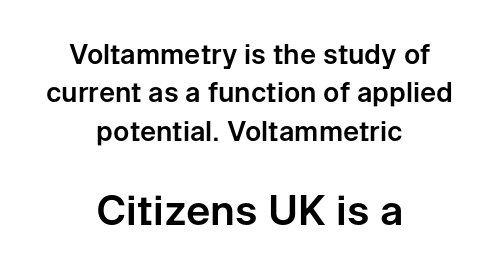
This rendering uses center alignment, leaving both contours irregular but symmetric. Look at the tracking — it's just the regular setting, nothing added. The axis of the letterforms is exactly vertical. Decoration check: the copy has no underline. Successive baselines arrive at the customary interval. Block two is the big one; block one sits smaller above it.
